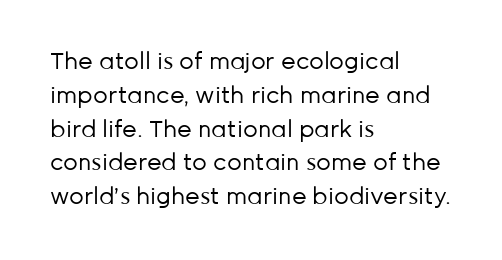
Q: Is the text bold? A: No.
Q: Is the text italic (slanted)? A: No, it is upright.
Q: Is the text underlined? A: No.
Q: How is the paragraph aligned? A: Left-aligned.
Q: Is the spacing between letters normal or unusually wide? A: Normal.
Q: Is the spacing between lines tight, normal or loose? A: Normal.
